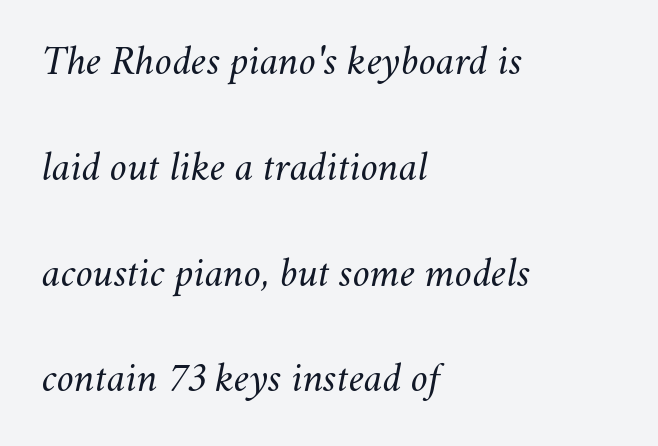
Q: Is the text bold? A: No.
Q: Is the text italic (slanted)? A: Yes, it leans right by about 11 degrees.
Q: Is the text underlined? A: No.
Q: How is the paragraph aligned? A: Left-aligned.
Q: Is the spacing between letters normal or unusually wide? A: Normal.
Q: Is the spacing between lines tight, normal or loose? A: Loose.
Q: Width (condensed, normal, or wide)? A: Normal.
Q: Stroke contrast? A: Medium.
Q: x-height? A: Small.
Q: Monospaced? A: No.
